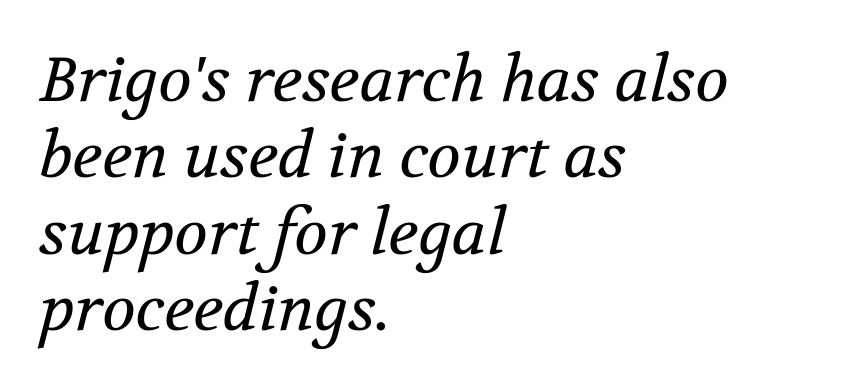
{"serif": "yes", "italic": "yes", "lean": "right", "slant_degrees": 12, "bold": "no", "weight": "regular", "width": "normal", "stroke_contrast": "medium", "x_height": "medium", "monospaced": "no", "underline": "no", "align": "left", "line_spacing_ratio": 1.23, "letter_spacing": "normal", "letter_spacing_em": 0.0, "glyph_px": 62}
